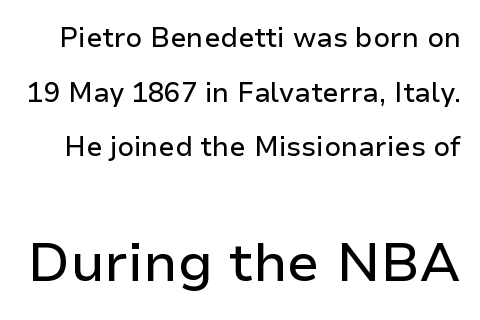
Q: Is the text italic (slanted)? A: No, it is upright.
Q: Is the typeface a serif or a sans-serif typeface? A: Sans-serif.
Q: Is the text underlined? A: No.
Q: Is the spacing between letters normal or unusually wide? A: Normal.
Q: Is the spacing between lines tight, normal or loose? A: Loose.
Q: Which block of text is set in a larger size, the first (top) or the second (bottom)? A: The second (bottom) one.
Q: Width (condensed, normal, or wide)? A: Normal.
Q: Stroke contrast? A: Low.
Q: x-height? A: Medium.
Q: Monospaced? A: No.
